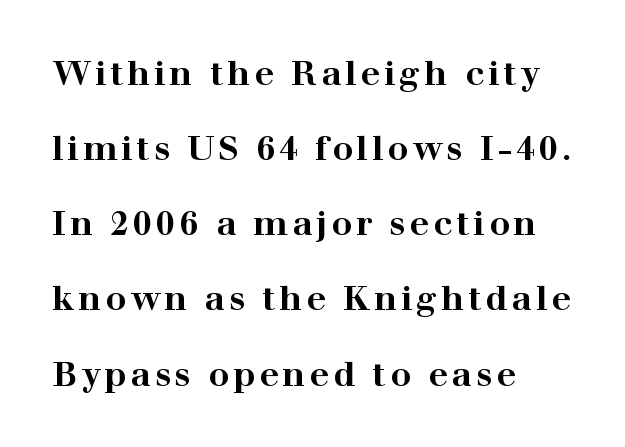
The image shows 34 px bold, wide serif type, upright; set left-aligned, loose line spacing (2.21x), not underlined; high stroke contrast and a medium x-height.
